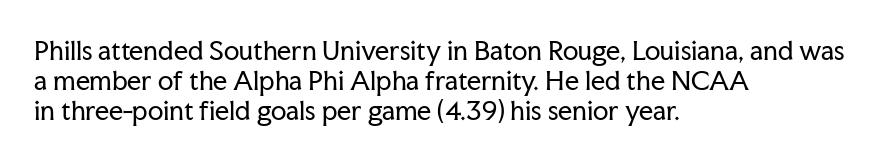
The image shows 25 px text type, upright; set left-aligned, line spacing 1.2x, normal letter spacing, not underlined.
